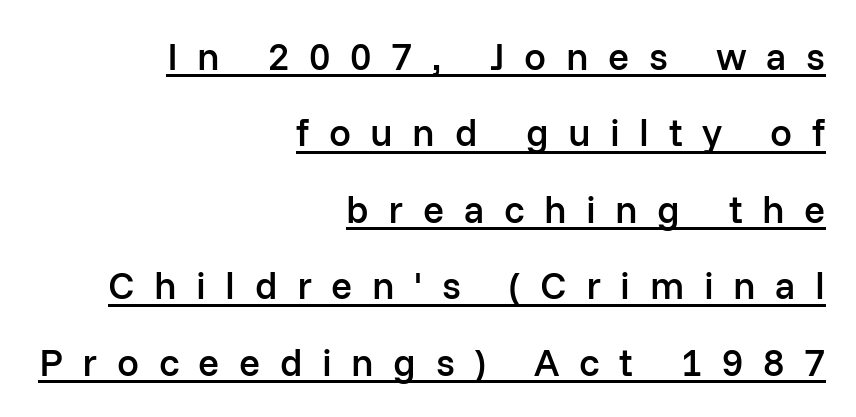
{"serif": "no", "italic": "no", "bold": "semi", "weight": "semibold", "width": "normal", "stroke_contrast": "low", "x_height": "medium", "monospaced": "no", "underline": "yes", "align": "right", "line_spacing": "loose", "line_spacing_ratio": 1.96, "letter_spacing": "wide", "letter_spacing_em": 0.5, "glyph_px": 39}
